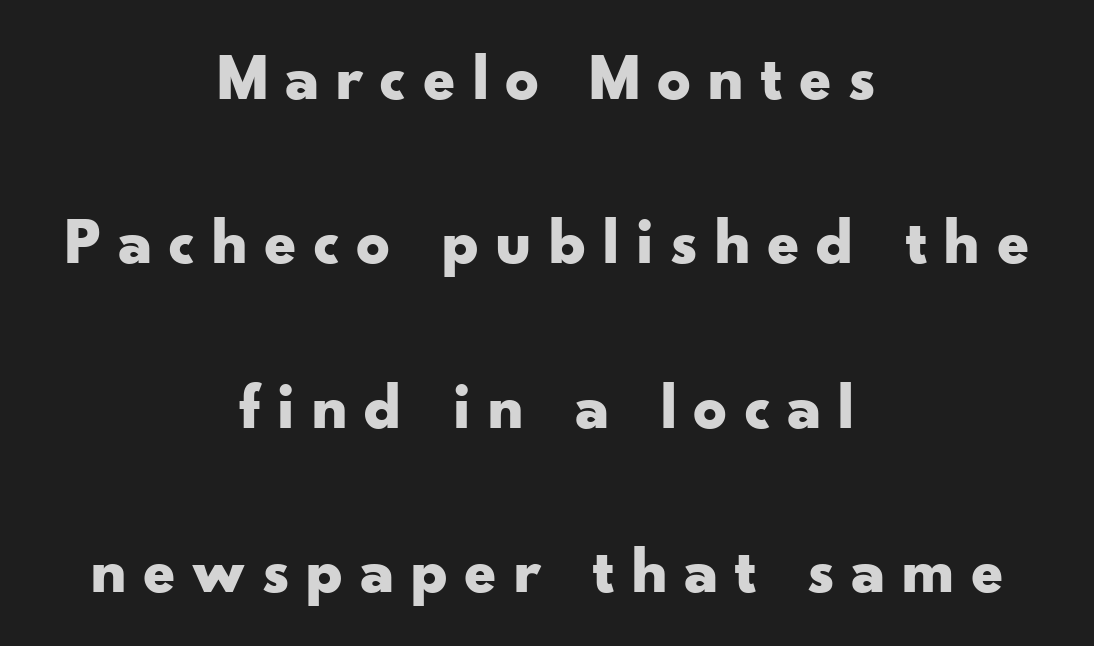
Looks like regular typesetting: each glyph gets only the width it needs. The rendering inserts visible extra space after every character. Baseline-to-baseline distance is far greater than the letter height. Posture: straight, roman, zero tilt. Where is the straight margin? There isn't one; the lines are centered.
